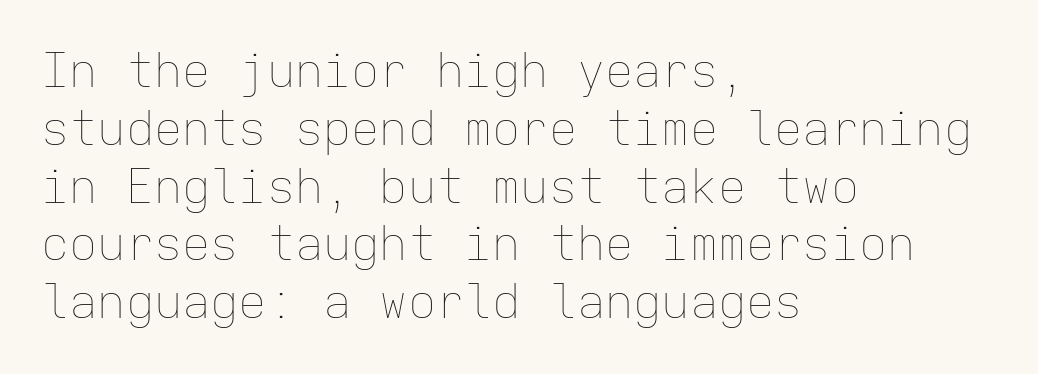
Spacing verdict: monospaced, one width for all characters. Decoration check: the copy has no underline. Every character sits straight up, as roman type does. The compositor pushed each line to the left boundary. This sample uses plain, unmodified letter spacing.
